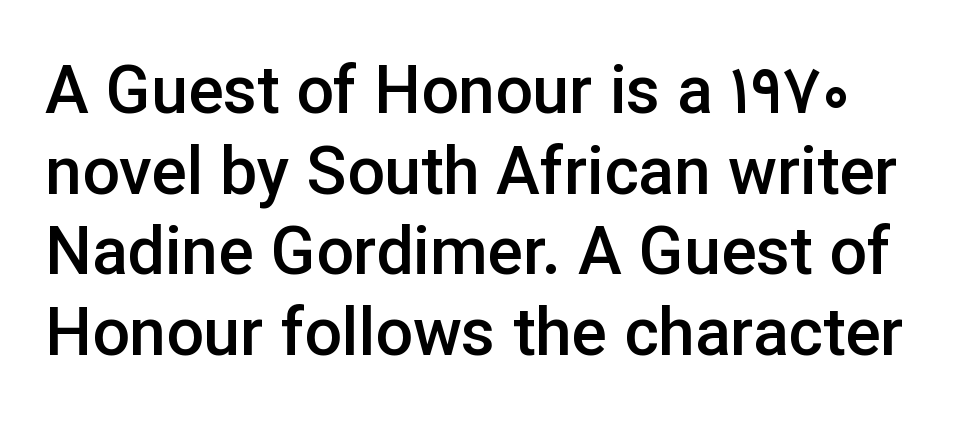
These lines keep a tight, regular rhythm from letter to letter. A bare baseline throughout the passage. Every letter is mildly thick-stroked: semibold rather than bold. The axis of the letterforms is exactly vertical. The passage shown is typed in a proportional face where columns would drift.
